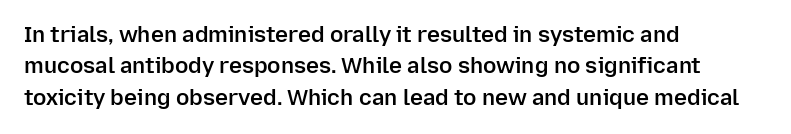
Q: Is the text bold? A: Semi-bold.
Q: Is the text italic (slanted)? A: No, it is upright.
Q: Is the text underlined? A: No.
Q: How is the paragraph aligned? A: Left-aligned.
Q: Is the spacing between letters normal or unusually wide? A: Normal.
Q: Is the spacing between lines tight, normal or loose? A: Normal.
